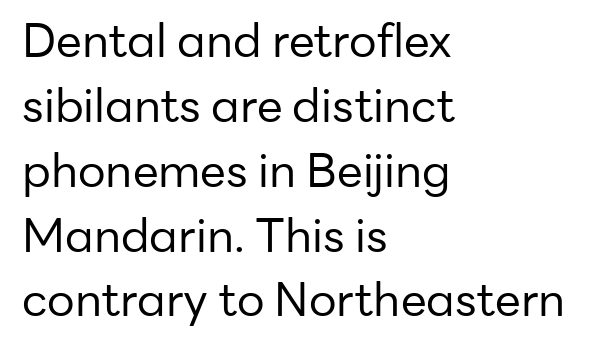
Q: Is the text bold? A: No.
Q: Is the text italic (slanted)? A: No, it is upright.
Q: Is the typeface a serif or a sans-serif typeface? A: Sans-serif.
Q: Is the text underlined? A: No.
Q: How is the paragraph aligned? A: Left-aligned.
Q: Is the spacing between letters normal or unusually wide? A: Normal.
Q: Is the spacing between lines tight, normal or loose? A: Normal.
Q: Width (condensed, normal, or wide)? A: Normal.
Q: Stroke contrast? A: Low.
Q: x-height? A: Medium.
Q: Monospaced? A: No.
